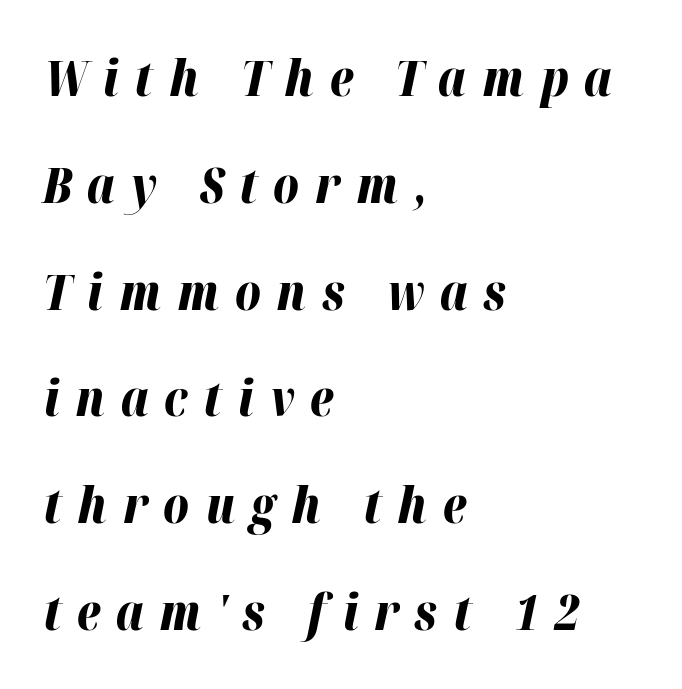
The image shows 49 px bold type, italic (leaning right); set left-aligned, loose line spacing (2.18x), unusually wide letter spacing (+0.32 em), not underlined; high stroke contrast and a medium x-height.
